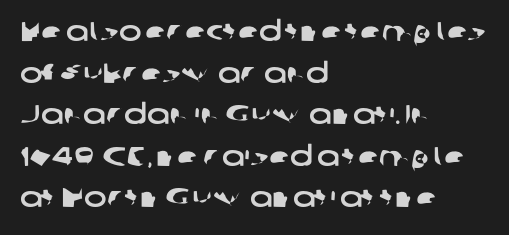
The image shows 27 px text type; set left-aligned, normal line spacing (1.54x), normal letter spacing, not underlined.
